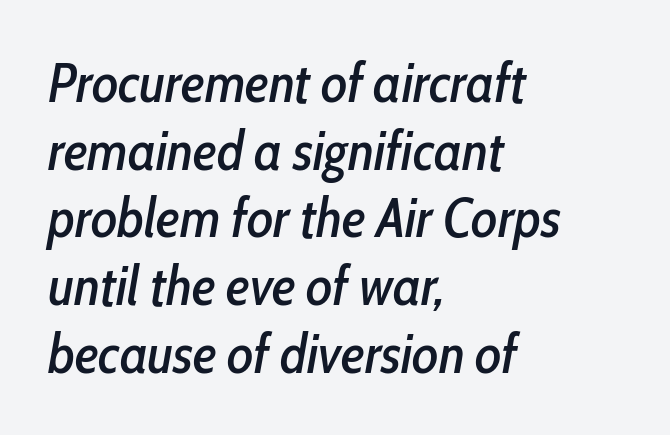
{"italic": "yes", "lean": "right", "slant_degrees": 10, "width": "condensed", "stroke_contrast": "low", "x_height": "medium", "monospaced": "no", "underline": "no", "align": "left", "line_spacing_ratio": 1.23, "letter_spacing": "normal", "letter_spacing_em": 0.0, "glyph_px": 55}
